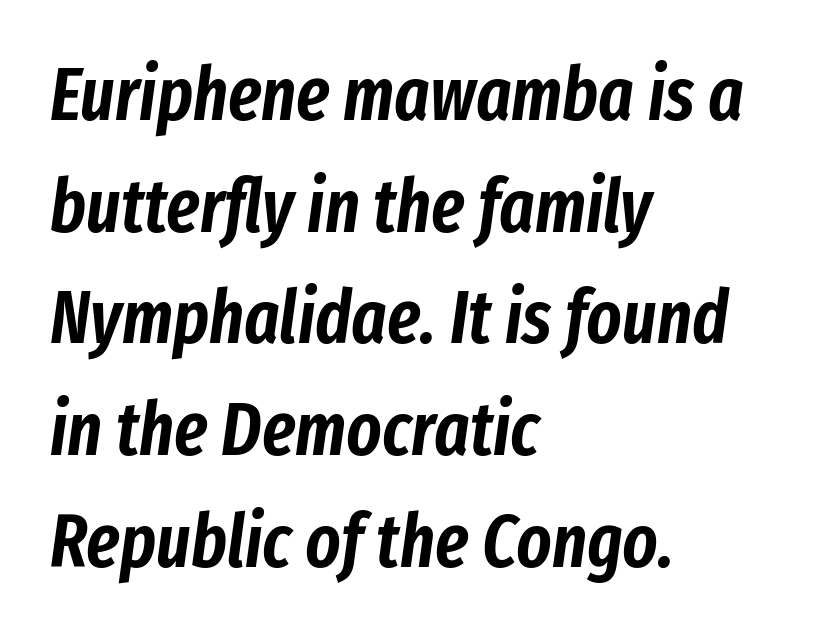
The image shows 74 px condensed type, italic (leaning right); set left-aligned, normal line spacing (1.51x), normal letter spacing, not underlined; low stroke contrast and a medium x-height.
